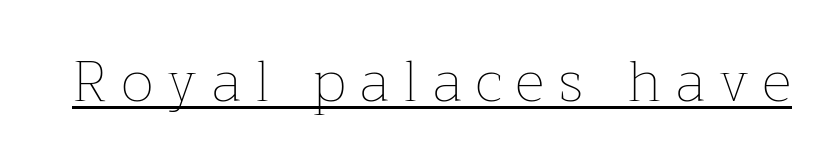
{"italic": "no", "bold": "no", "weight": "thin", "width": "normal", "stroke_contrast": "low", "x_height": "medium", "monospaced": "no", "underline": "yes", "letter_spacing": "wide", "letter_spacing_em": 0.26, "glyph_px": 57}
